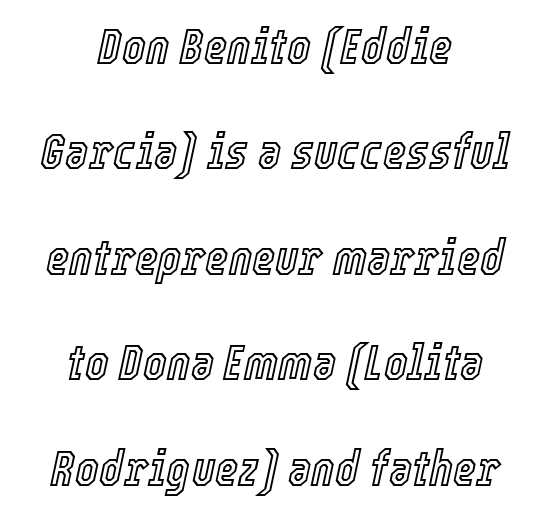
Q: Is the text italic (slanted)? A: Yes, it leans right by about 12 degrees.
Q: Is the text underlined? A: No.
Q: How is the paragraph aligned? A: Centered.
Q: Is the spacing between letters normal or unusually wide? A: Normal.
Q: Is the spacing between lines tight, normal or loose? A: Loose.
Q: Width (condensed, normal, or wide)? A: Condensed.
Q: x-height? A: Medium.
Q: Monospaced? A: No.
